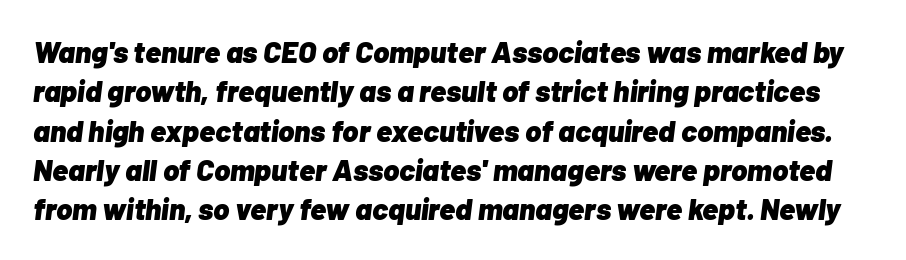
The image shows 30 px heavy type, italic (leaning right); set normal line spacing (1.31x), normal letter spacing, not underlined; low stroke contrast and a medium x-height.
